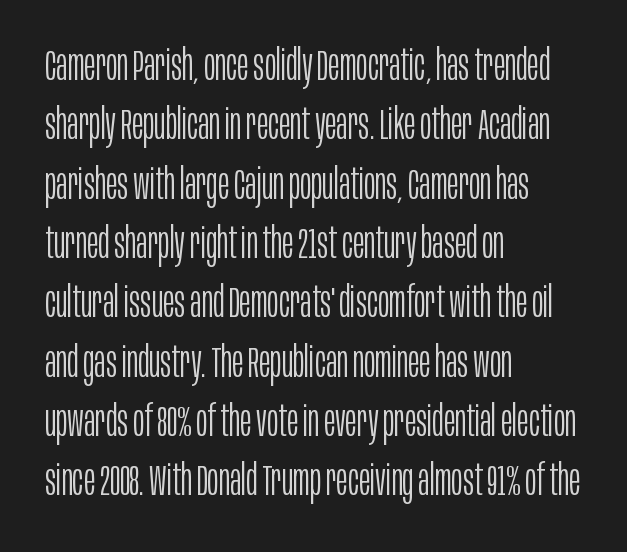
{"serif": "no", "italic": "no", "bold": "no", "weight": "light", "width": "condensed", "stroke_contrast": "low", "x_height": "large", "monospaced": "no", "underline": "no", "align": "left", "line_spacing": "normal", "line_spacing_ratio": 1.38, "letter_spacing": "normal", "letter_spacing_em": 0.0, "glyph_px": 43}
